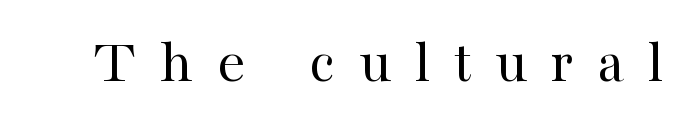
The image shows 63 px regular-weight serif type, upright; set unusually wide letter spacing (+0.38 em), not underlined; high stroke contrast and a medium x-height.
